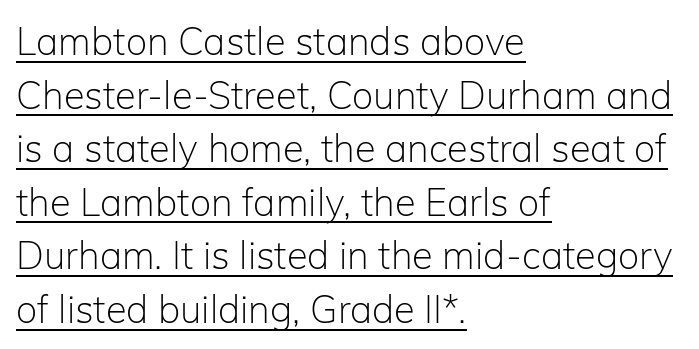
Q: Is the text bold? A: No.
Q: Is the text italic (slanted)? A: No, it is upright.
Q: Is the typeface a serif or a sans-serif typeface? A: Sans-serif.
Q: Is the text underlined? A: Yes.
Q: How is the paragraph aligned? A: Left-aligned.
Q: Is the spacing between letters normal or unusually wide? A: Normal.
Q: Is the spacing between lines tight, normal or loose? A: Normal.
Q: Width (condensed, normal, or wide)? A: Normal.
Q: Stroke contrast? A: Low.
Q: x-height? A: Medium.
Q: Monospaced? A: No.
